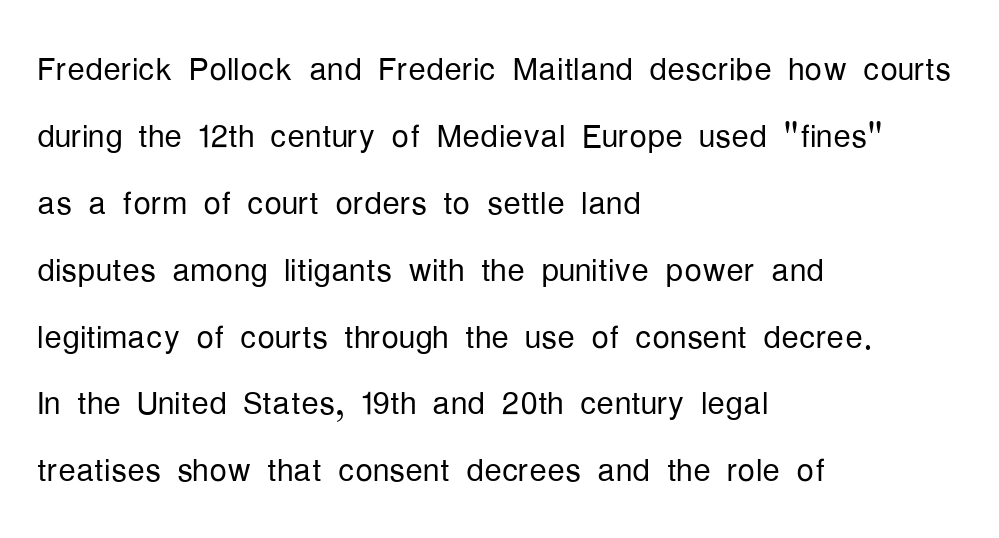
The image shows 44 px light, condensed sans-serif type, upright; set left-aligned, normal line spacing (1.52x), normal letter spacing, not underlined; low stroke contrast and a medium x-height.
